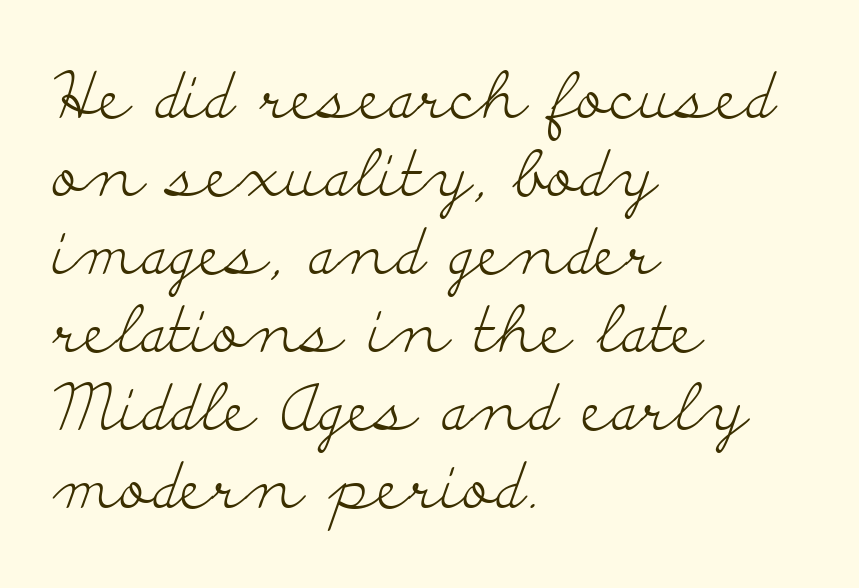
The font sits on the lighter half of the weight spectrum, regular included. Here the designer chose a conventional face with non-uniform glyph widths. Plain, unruled lines of type. Each word holds together tightly as a unit, with standard inter-letter gaps. Horizontally, the lines are justified to the leading edge only.
